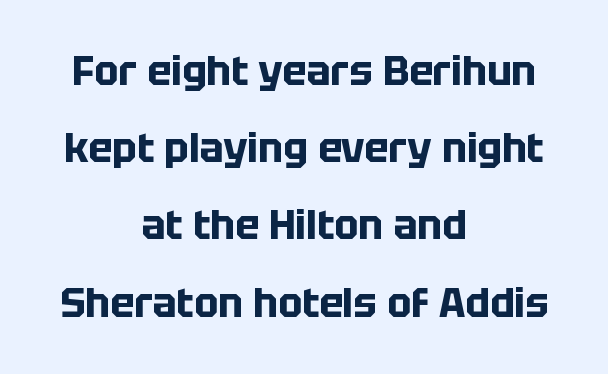
Q: Is the text bold? A: Yes.
Q: Is the text italic (slanted)? A: No, it is upright.
Q: Is the typeface a serif or a sans-serif typeface? A: Sans-serif.
Q: Is the text underlined? A: No.
Q: How is the paragraph aligned? A: Centered.
Q: Is the spacing between letters normal or unusually wide? A: Normal.
Q: Is the spacing between lines tight, normal or loose? A: Loose.
Q: Width (condensed, normal, or wide)? A: Normal.
Q: Stroke contrast? A: Low.
Q: x-height? A: Large.
Q: Monospaced? A: No.
